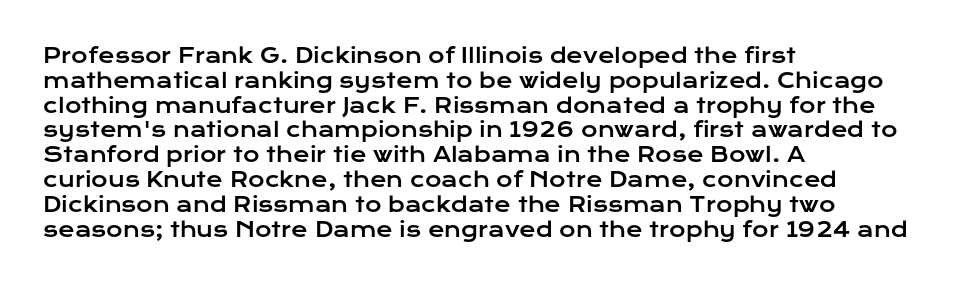
Q: Is the text italic (slanted)? A: No, it is upright.
Q: Is the text underlined? A: No.
Q: How is the paragraph aligned? A: Left-aligned.
Q: Is the spacing between letters normal or unusually wide? A: Normal.
